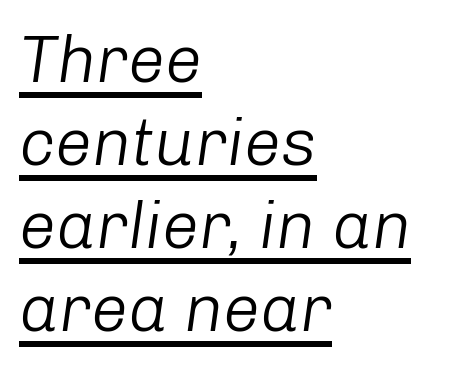
Between one letter and the next there's only the usual sliver of space. Every row of glyphs begins at an identical x-position on the left. An italicized treatment has been applied to the whole sample. Is the type heavy? It reads as light-to-regular instead. The space between consecutive lines is moderate. Here the designer chose a conventional face with non-uniform glyph widths.
